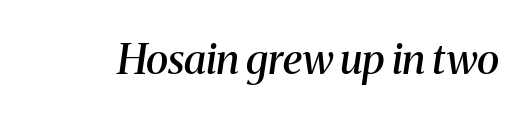
Q: Is the text bold? A: Semi-bold.
Q: Is the text italic (slanted)? A: Yes, it leans right by about 8 degrees.
Q: Is the typeface a serif or a sans-serif typeface? A: Serif.
Q: Is the text underlined? A: No.
Q: Is the spacing between letters normal or unusually wide? A: Normal.
Q: Width (condensed, normal, or wide)? A: Normal.
Q: Stroke contrast? A: Medium.
Q: x-height? A: Medium.
Q: Monospaced? A: No.
